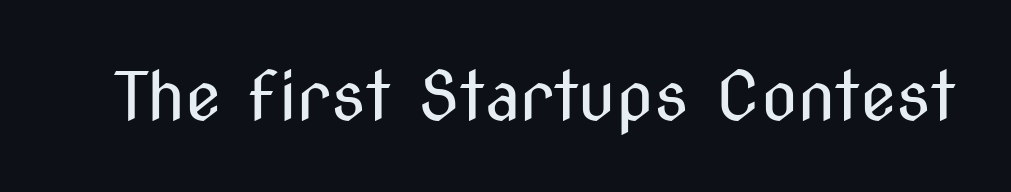
Unlike italic type, these characters show no tilt at all. A typesetter would call this zero additional tracking. Check under the words: just untouched page. Ink coverage per letter is moderate at most. Spacing verdict: proportional, widths tailored to each character.
